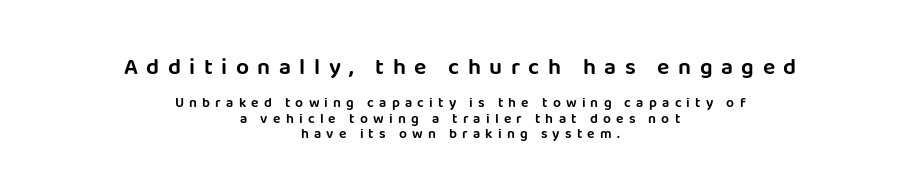
Q: Is the text italic (slanted)? A: No, it is upright.
Q: Is the text underlined? A: No.
Q: How is the paragraph aligned? A: Centered.
Q: Is the spacing between letters normal or unusually wide? A: Unusually wide.
Q: Is the spacing between lines tight, normal or loose? A: Tight.
Q: Which block of text is set in a larger size, the first (top) or the second (bottom)? A: The first (top) one.
